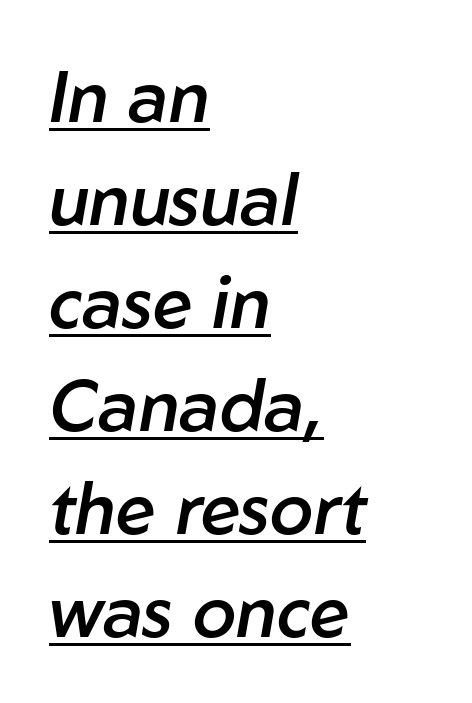
Q: Is the text bold? A: Semi-bold.
Q: Is the text italic (slanted)? A: Yes, it leans right by about 10 degrees.
Q: Is the text underlined? A: Yes.
Q: How is the paragraph aligned? A: Left-aligned.
Q: Is the spacing between letters normal or unusually wide? A: Normal.
Q: Is the spacing between lines tight, normal or loose? A: Normal.
Q: Width (condensed, normal, or wide)? A: Normal.
Q: Stroke contrast? A: Low.
Q: x-height? A: Medium.
Q: Monospaced? A: No.
